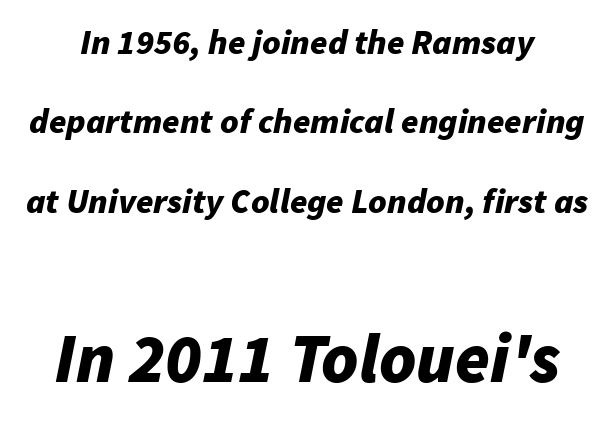
Character widths vary here, with narrow letters taking less room than wide ones. Students, observe: this is what heavily led, spacious text looks like. The text carries the slant typical of an italic or oblique font. The glyphs have the mass of a bold cut. Underlining? Definitely not there. Tracking value appears to be zero — textbook default spacing.
